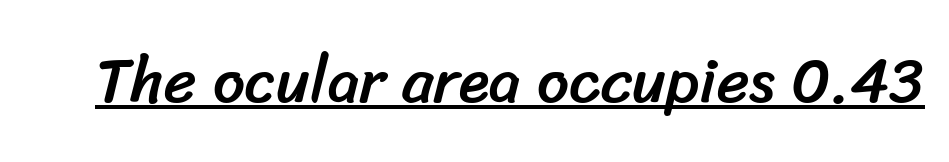
Q: Is the typeface a serif or a sans-serif typeface? A: Sans-serif.
Q: Is the text underlined? A: Yes.
Q: Is the spacing between letters normal or unusually wide? A: Normal.
Q: Width (condensed, normal, or wide)? A: Normal.
Q: Stroke contrast? A: Low.
Q: x-height? A: Medium.
Q: Monospaced? A: No.
